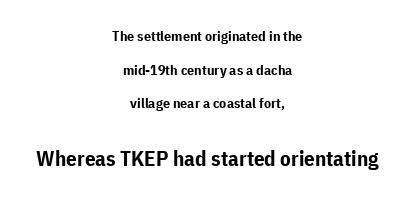
Q: Is the text bold? A: Yes.
Q: Is the text italic (slanted)? A: No, it is upright.
Q: Is the text underlined? A: No.
Q: How is the paragraph aligned? A: Centered.
Q: Is the spacing between letters normal or unusually wide? A: Normal.
Q: Is the spacing between lines tight, normal or loose? A: Loose.
Q: Which block of text is set in a larger size, the first (top) or the second (bottom)? A: The second (bottom) one.
